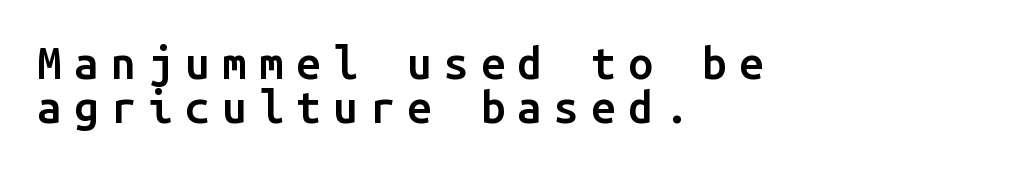
The image shows 44 px semibold sans-serif type, upright, monospaced; set left-aligned, tight line spacing (1.01x), unusually wide letter spacing (+0.28 em), not underlined; low stroke contrast and a medium x-height.
